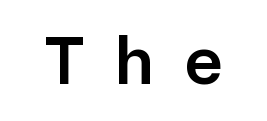
The image shows 69 px semibold sans-serif type, upright; set unusually wide letter spacing (+0.46 em), not underlined; low stroke contrast and a medium x-height.
